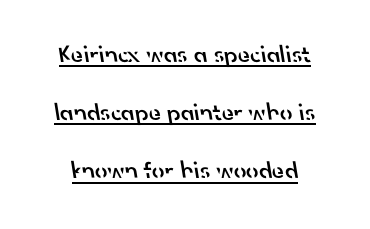
The image shows 25 px text type; set loose line spacing (2.33x), normal letter spacing, underlined.
